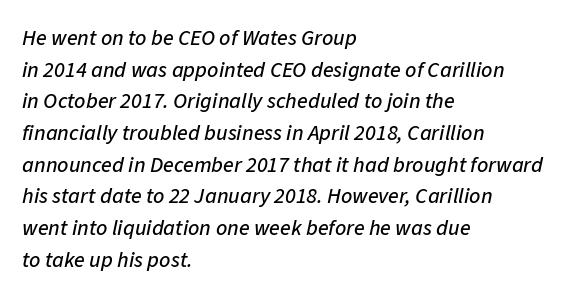
{"italic": "yes", "lean": "right", "slant_degrees": 11, "underline": "no", "align": "left", "line_spacing": "normal", "line_spacing_ratio": 1.44, "letter_spacing": "normal", "letter_spacing_em": 0.0, "glyph_px": 22}
